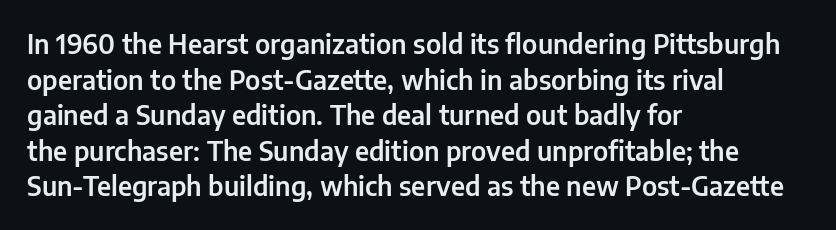
Q: Is the text italic (slanted)? A: No, it is upright.
Q: Is the text underlined? A: No.
Q: How is the paragraph aligned? A: Left-aligned.
Q: Is the spacing between letters normal or unusually wide? A: Normal.
Q: Is the spacing between lines tight, normal or loose? A: Normal.
